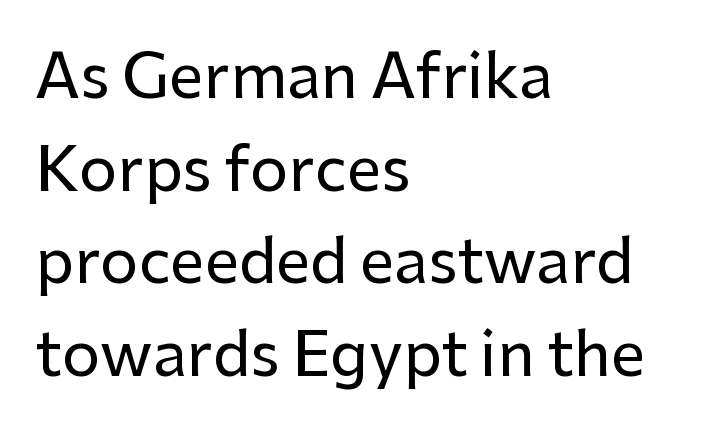
Q: Is the text italic (slanted)? A: No, it is upright.
Q: Is the typeface a serif or a sans-serif typeface? A: Sans-serif.
Q: Is the text underlined? A: No.
Q: How is the paragraph aligned? A: Left-aligned.
Q: Is the spacing between letters normal or unusually wide? A: Normal.
Q: Is the spacing between lines tight, normal or loose? A: Normal.
Q: Width (condensed, normal, or wide)? A: Normal.
Q: Stroke contrast? A: Low.
Q: x-height? A: Medium.
Q: Monospaced? A: No.
